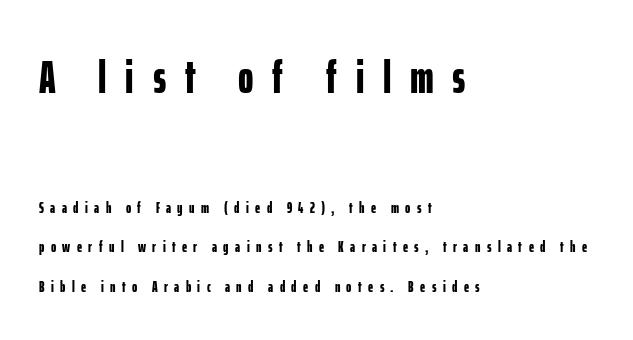
{"serif": "no", "italic": "no", "bold": "yes", "weight": "bold", "width": "condensed", "stroke_contrast": "low", "x_height": "medium", "monospaced": "no", "underline": "no", "align": "left", "line_spacing": "loose", "line_spacing_ratio": 2.49, "letter_spacing": "wide", "letter_spacing_em": 0.4, "larger_block": "first", "size_ratio": 2.94, "glyph_px": 47}
